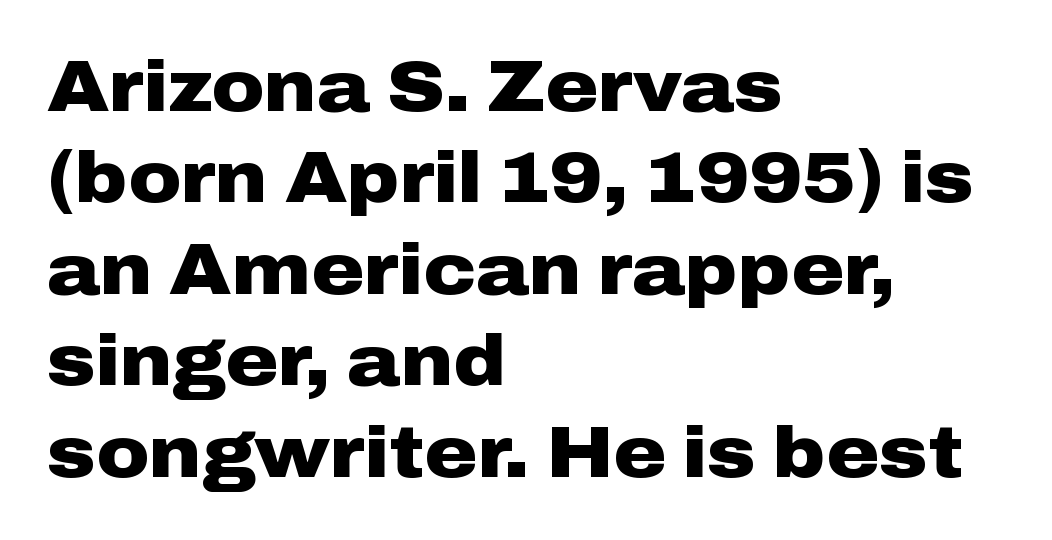
{"serif": "no", "italic": "no", "bold": "yes", "weight": "heavy", "width": "wide", "stroke_contrast": "low", "x_height": "medium", "monospaced": "no", "underline": "no", "align": "left", "line_spacing": "normal", "line_spacing_ratio": 1.27, "letter_spacing": "normal", "letter_spacing_em": 0.0, "glyph_px": 72}
